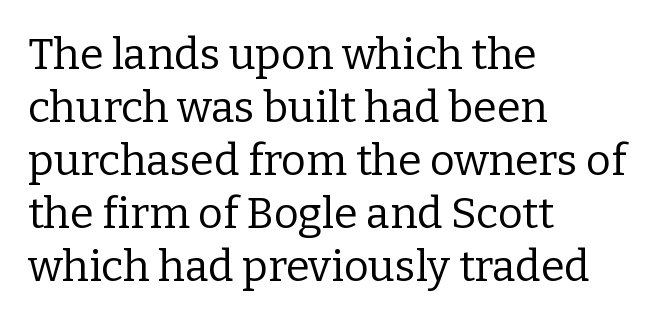
{"serif": "yes", "italic": "no", "bold": "no", "weight": "regular", "width": "normal", "stroke_contrast": "low", "x_height": "medium", "monospaced": "no", "underline": "no", "align": "left", "line_spacing_ratio": 1.23, "letter_spacing": "normal", "letter_spacing_em": 0.0, "glyph_px": 43}
